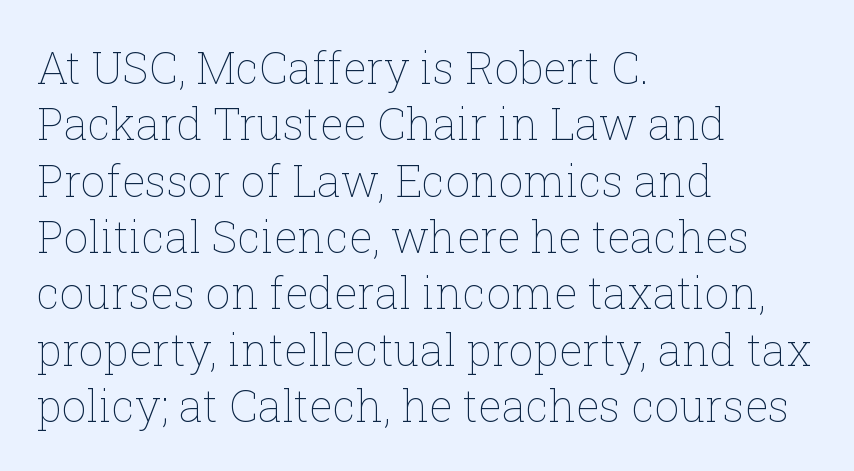
Stroke mass is kept to a normal reading level or below. The designer left line spacing at the default. Reading down the block, your eye returns to a fixed left position each line. Glyph-to-glyph distance matches everyday printed text. Any mark beneath the type? The region is blank.
